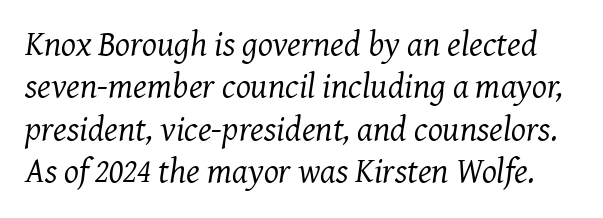
The image shows 35 px regular-weight serif type, italic (leaning right); set line spacing 1.21x, normal letter spacing, not underlined; medium stroke contrast and a medium x-height.
